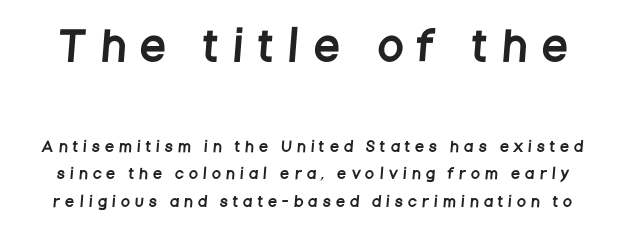
The image shows 40 px condensed sans-serif type; set loose line spacing (1.99x), unusually wide letter spacing (+0.42 em), not underlined; the first (top) block is 2.86x larger; low stroke contrast and a large x-height.
